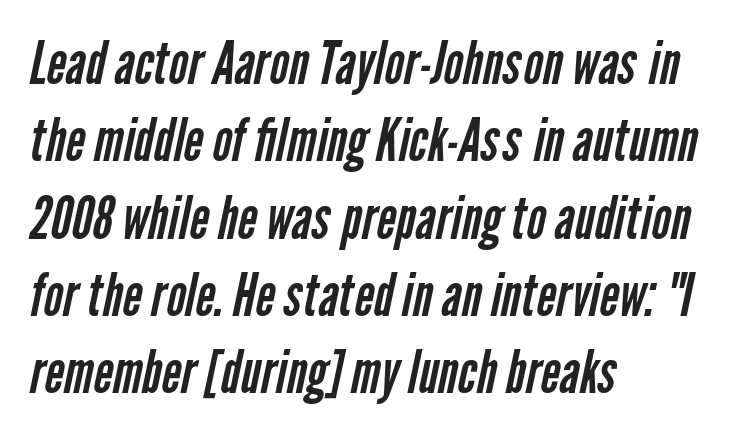
{"serif": "no", "bold": "no", "weight": "regular", "width": "condensed", "stroke_contrast": "low", "x_height": "medium", "monospaced": "no", "underline": "no", "align": "left", "line_spacing": "normal", "line_spacing_ratio": 1.31, "letter_spacing": "normal", "letter_spacing_em": 0.0, "glyph_px": 59}
